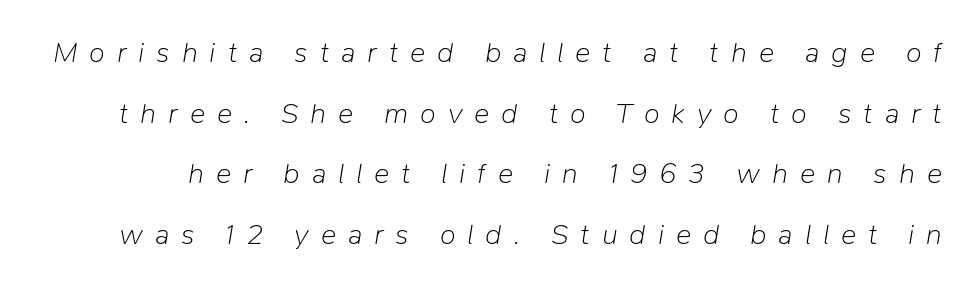
Q: Is the text bold? A: No.
Q: Is the text italic (slanted)? A: Yes, it leans right by about 9 degrees.
Q: Is the text underlined? A: No.
Q: Is the spacing between letters normal or unusually wide? A: Unusually wide.
Q: Is the spacing between lines tight, normal or loose? A: Loose.
Q: Width (condensed, normal, or wide)? A: Normal.
Q: Stroke contrast? A: Low.
Q: x-height? A: Medium.
Q: Monospaced? A: No.
